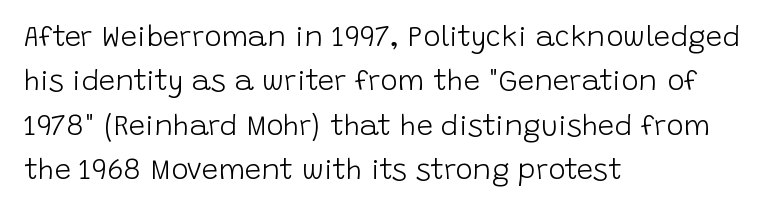
Q: Is the text bold? A: No.
Q: Is the text italic (slanted)? A: No, it is upright.
Q: Is the typeface a serif or a sans-serif typeface? A: Sans-serif.
Q: Is the text underlined? A: No.
Q: How is the paragraph aligned? A: Left-aligned.
Q: Is the spacing between letters normal or unusually wide? A: Normal.
Q: Is the spacing between lines tight, normal or loose? A: Normal.
Q: Width (condensed, normal, or wide)? A: Normal.
Q: Stroke contrast? A: Low.
Q: x-height? A: Large.
Q: Monospaced? A: No.
